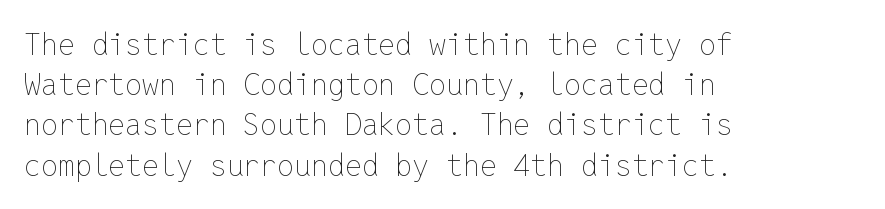
{"italic": "no", "bold": "no", "weight": "thin", "width": "normal", "stroke_contrast": "low", "x_height": "medium", "monospaced": "yes", "underline": "no", "align": "left", "line_spacing": "normal", "line_spacing_ratio": 1.34, "letter_spacing": "normal", "letter_spacing_em": 0.0, "glyph_px": 30}
